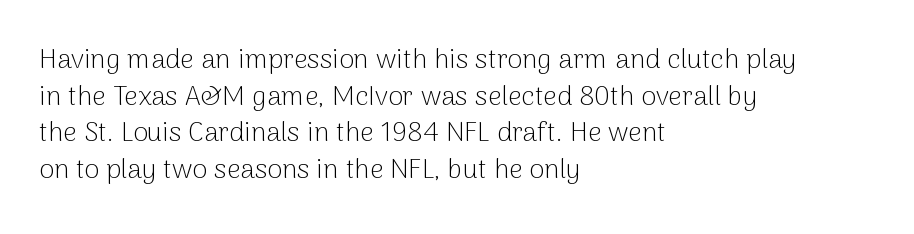
Q: Is the text bold? A: No.
Q: Is the text italic (slanted)? A: No, it is upright.
Q: Is the text underlined? A: No.
Q: How is the paragraph aligned? A: Left-aligned.
Q: Is the spacing between letters normal or unusually wide? A: Normal.
Q: Is the spacing between lines tight, normal or loose? A: Normal.
